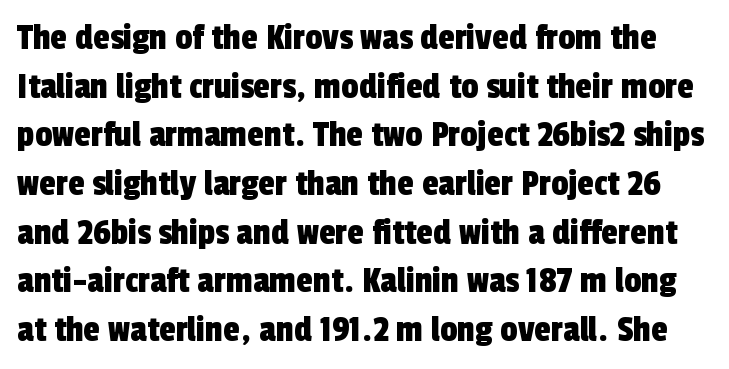
Q: Is the typeface a serif or a sans-serif typeface? A: Sans-serif.
Q: Is the text underlined? A: No.
Q: Is the spacing between letters normal or unusually wide? A: Normal.
Q: Is the spacing between lines tight, normal or loose? A: Normal.
Q: Width (condensed, normal, or wide)? A: Condensed.
Q: x-height? A: Medium.
Q: Monospaced? A: No.
